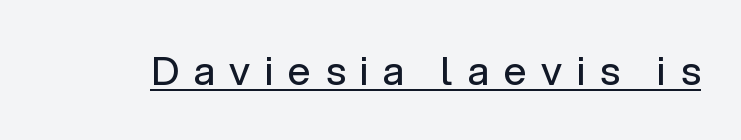
The image shows 40 px regular-weight sans-serif type, upright; set unusually wide letter spacing (+0.37 em), underlined; low stroke contrast and a medium x-height.
